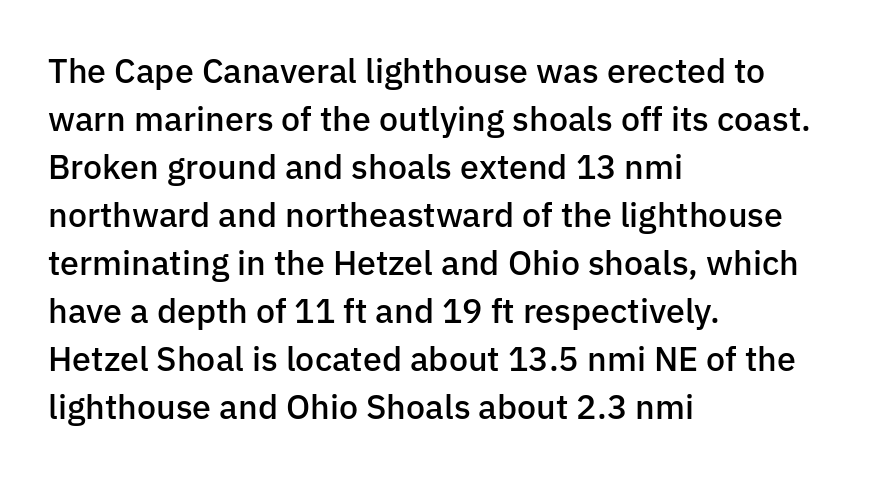
The image shows 34 px semibold sans-serif type, upright; set left-aligned, normal line spacing (1.41x), normal letter spacing, not underlined; low stroke contrast and a medium x-height.
